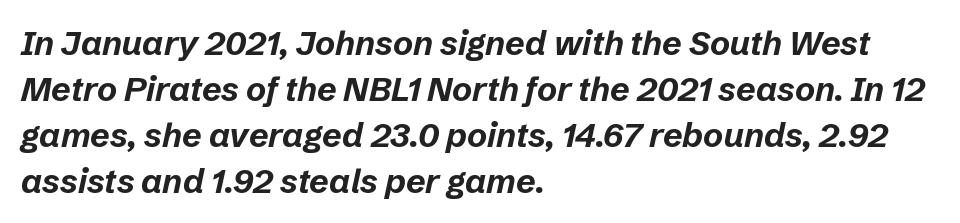
The image shows 34 px bold type, italic (leaning right); set left-aligned, normal line spacing (1.35x), normal letter spacing, not underlined; low stroke contrast and a medium x-height.
